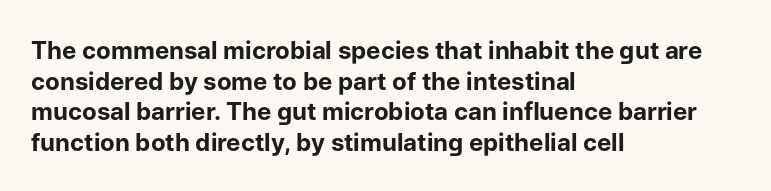
Summary of weight: heavy, a full bold. Tracking value appears to be zero — textbook default spacing. No italicization has been applied; the sample stays upright. The words here are not underlined. A normal amount of white space separates one row of letters from the next.
